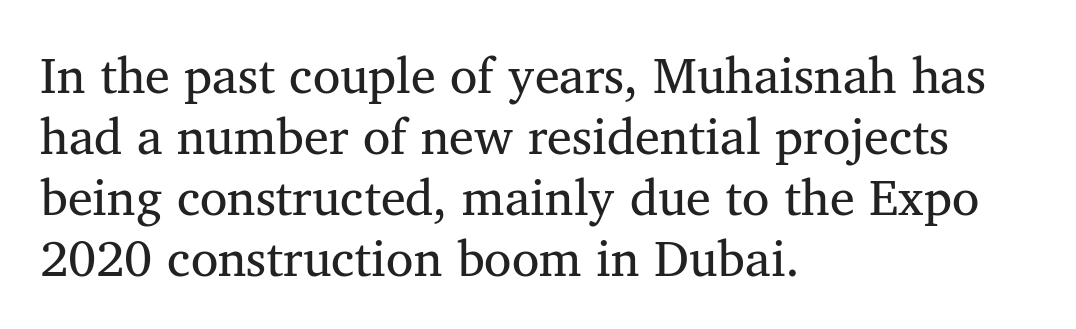
{"serif": "yes", "width": "normal", "stroke_contrast": "medium", "x_height": "medium", "monospaced": "no", "underline": "no", "align": "left", "line_spacing_ratio": 1.22, "letter_spacing": "normal", "letter_spacing_em": 0.0, "glyph_px": 50}
